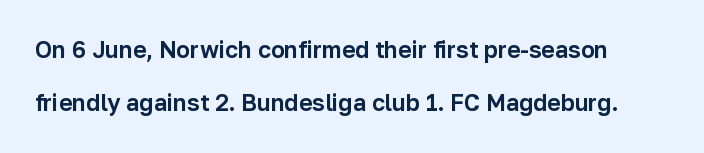
Airy leading. Check under the words: just untouched page. Tracking here is standard; glyphs follow each other at the usual distance. A typesetter would mark this as roman, not italic.
